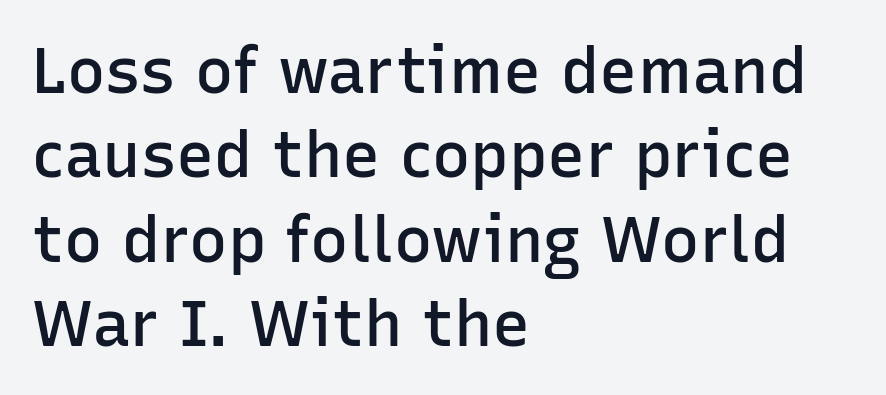
A classic flush-left, rag-right setting is used for this passage. The zone under the glyphs is completely vacant. Tracking here is standard; glyphs follow each other at the usual distance. Type style note: lacks serifs. This block has exactly the height ordinary leading produces. Varying glyph widths throughout — classic text-font behaviour.
